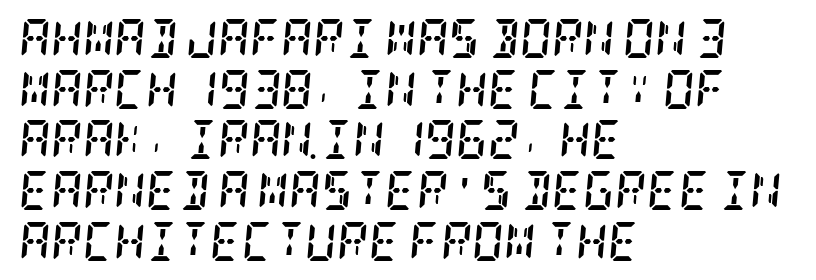
{"serif": "yes", "italic": "yes", "lean": "right", "slant_degrees": 5, "bold": "yes", "weight": "semibold", "width": "condensed", "stroke_contrast": "low", "x_height": "large", "underline": "no", "align": "left", "line_spacing": "normal", "line_spacing_ratio": 1.3, "letter_spacing": "normal", "letter_spacing_em": 0.0, "glyph_px": 39}
